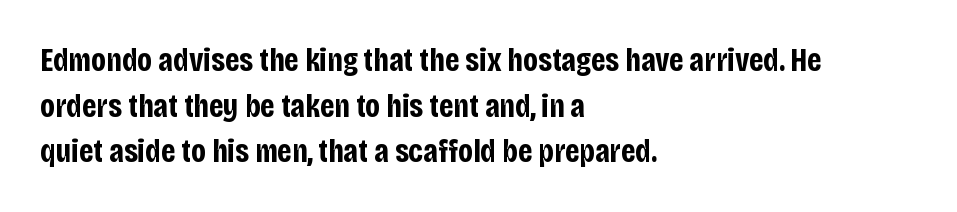
Q: Is the text bold? A: Yes.
Q: Is the text italic (slanted)? A: No, it is upright.
Q: Is the typeface a serif or a sans-serif typeface? A: Sans-serif.
Q: Is the text underlined? A: No.
Q: How is the paragraph aligned? A: Left-aligned.
Q: Is the spacing between letters normal or unusually wide? A: Normal.
Q: Is the spacing between lines tight, normal or loose? A: Normal.
Q: Width (condensed, normal, or wide)? A: Condensed.
Q: Stroke contrast? A: Low.
Q: x-height? A: Large.
Q: Monospaced? A: No.
